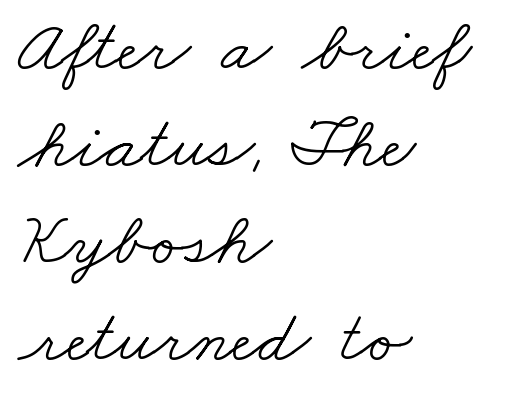
No extra tracking has been applied to these lines. Reading down the block, your eye returns to a fixed left position each line. Stroke thickness stays within the range of a standard reading face or lighter. Check where the strokes stop: tiny serifs finish them off.
